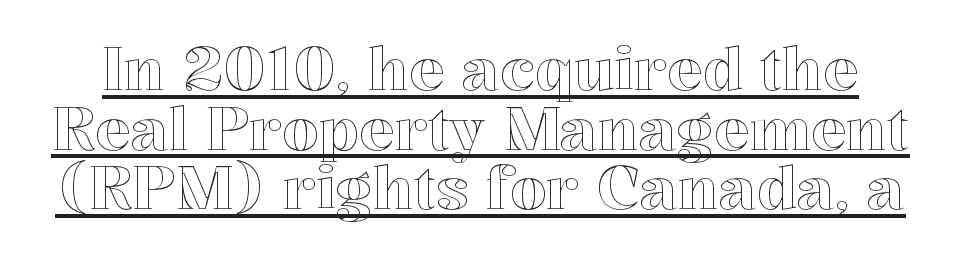
The image shows 59 px text type, upright; set tight line spacing (1.01x), normal letter spacing, underlined; a medium x-height.
